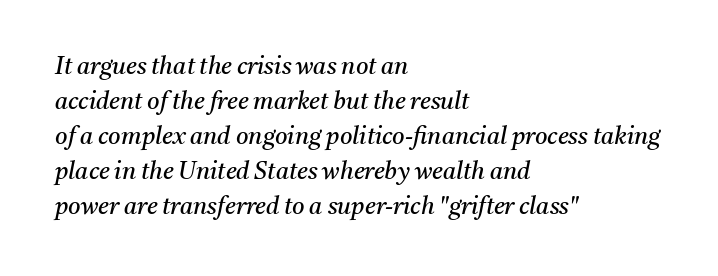
Q: Is the text bold? A: No.
Q: Is the text italic (slanted)? A: Yes, it leans right by about 11 degrees.
Q: Is the text underlined? A: No.
Q: How is the paragraph aligned? A: Left-aligned.
Q: Is the spacing between letters normal or unusually wide? A: Normal.
Q: Is the spacing between lines tight, normal or loose? A: Normal.
